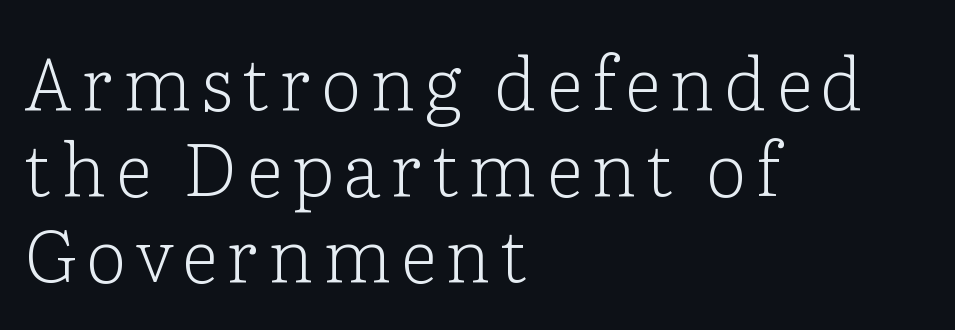
The image shows 73 px light serif type, upright; set left-aligned, line spacing 1.18x, not underlined; low stroke contrast and a medium x-height.
